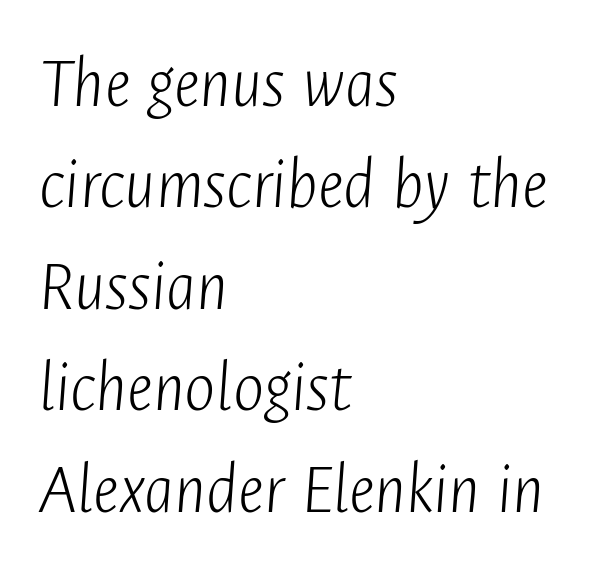
{"italic": "yes", "lean": "right", "slant_degrees": 4, "bold": "no", "weight": "light", "width": "condensed", "stroke_contrast": "low", "x_height": "medium", "monospaced": "no", "underline": "no", "align": "left", "line_spacing": "normal", "line_spacing_ratio": 1.37, "letter_spacing": "normal", "letter_spacing_em": 0.0, "glyph_px": 74}
